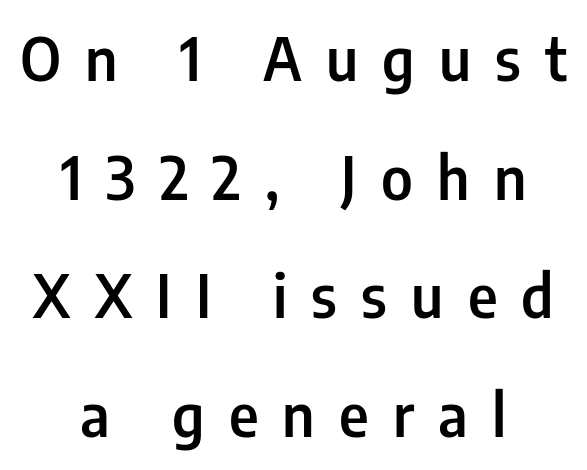
Check under the words: just untouched page. Each letter's strokes conclude bluntly, with no projecting serifs. Do the characters align in a grid? No, the font is proportional. In terms of leading, this rendering errs on the spacious side. Tall strokes in this sample are plumb rather than angled.
